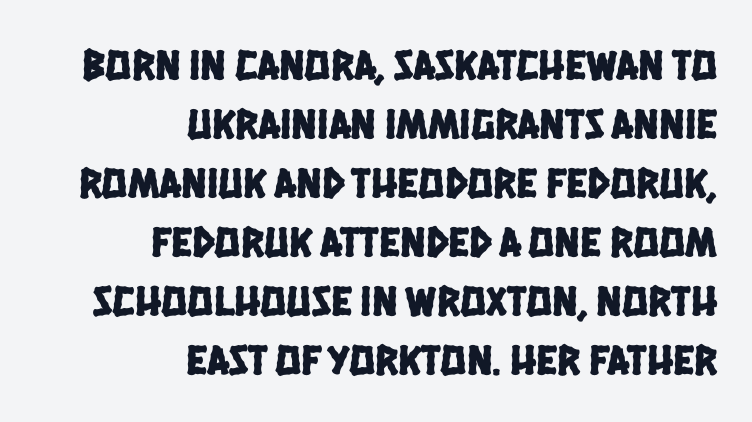
These lines sit exactly where default settings would place them. Honestly, there is no underline to notice here at all. Is the block centered? No — it sits flush against the right margin. Note the varied advance widths — an 'i' is clearly narrower than an 'm'. Caption: standard tracking, unaltered.
